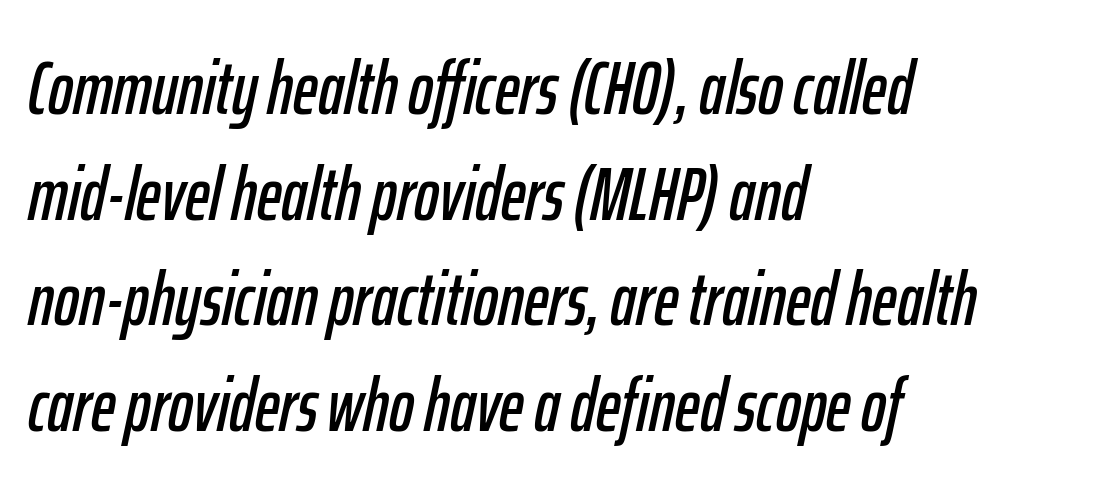
Q: Is the text italic (slanted)? A: Yes, it leans right by about 12 degrees.
Q: Is the text underlined? A: No.
Q: How is the paragraph aligned? A: Left-aligned.
Q: Is the spacing between letters normal or unusually wide? A: Normal.
Q: Is the spacing between lines tight, normal or loose? A: Normal.
Q: Width (condensed, normal, or wide)? A: Condensed.
Q: Stroke contrast? A: Low.
Q: x-height? A: Medium.
Q: Monospaced? A: No.
